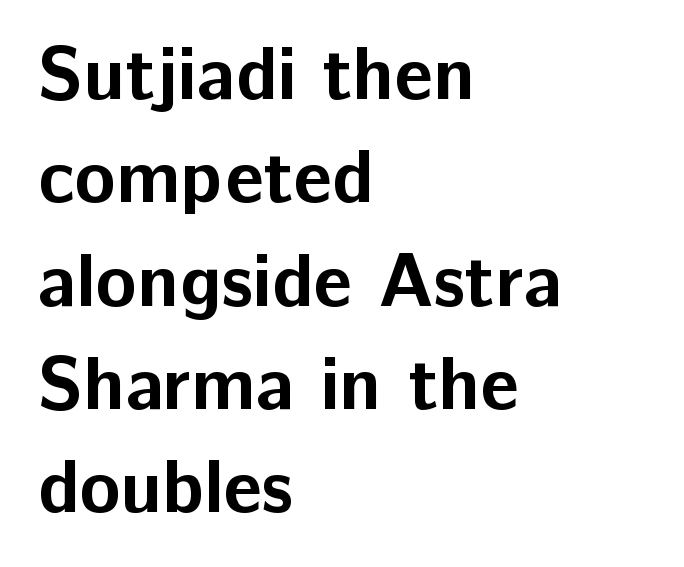
The image shows 76 px bold sans-serif type, upright; set left-aligned, normal line spacing (1.36x), normal letter spacing, not underlined; low stroke contrast and a medium x-height.
